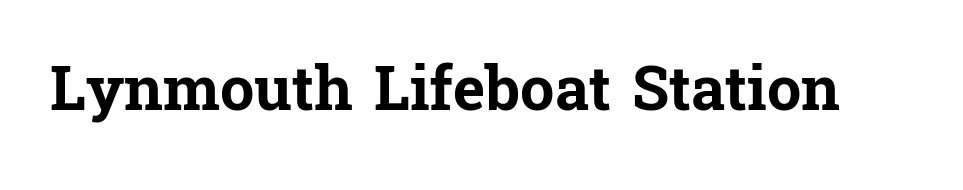
The image shows 61 px bold serif type, upright; set normal letter spacing, not underlined; low stroke contrast and a medium x-height.
